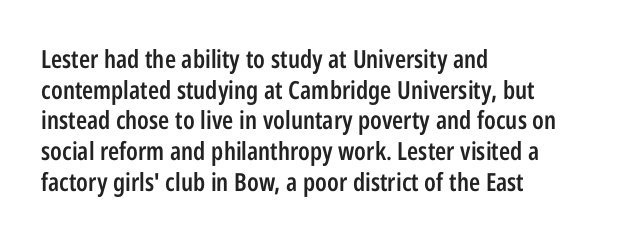
The text block is weighted toward the left margin, trailing off unevenly rightward. What weight is shown? A semibold, between regular and bold. Look at the tracking — it's just the regular setting, nothing added. Quick note: not italic, upright. A bare baseline throughout the passage.
